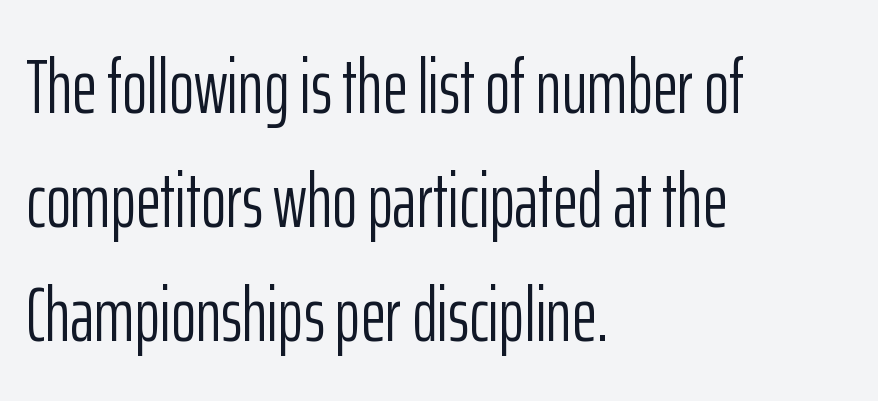
{"serif": "no", "italic": "no", "bold": "no", "weight": "light", "width": "condensed", "stroke_contrast": "low", "x_height": "medium", "monospaced": "no", "underline": "no", "align": "left", "line_spacing": "normal", "line_spacing_ratio": 1.5, "letter_spacing": "normal", "letter_spacing_em": 0.0, "glyph_px": 76}
